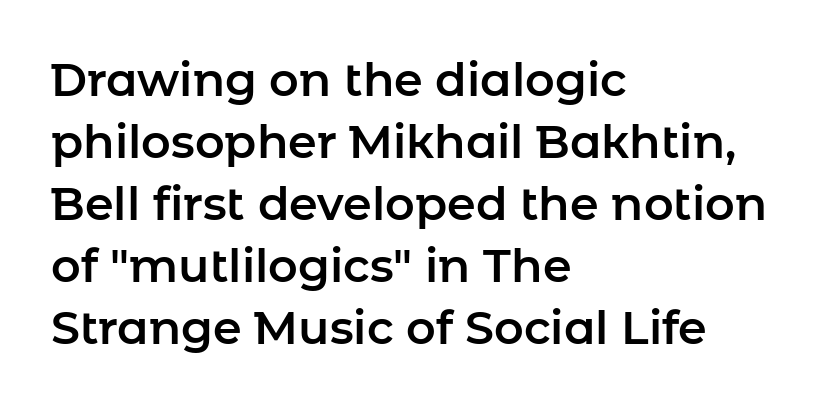
The image shows 46 px sans-serif type, upright; set left-aligned, normal line spacing (1.35x), normal letter spacing, not underlined; low stroke contrast and a medium x-height.
